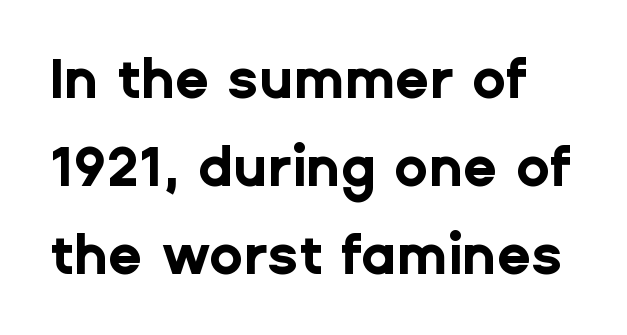
The image shows 56 px bold sans-serif type, upright; set normal line spacing (1.57x), normal letter spacing, not underlined; low stroke contrast and a medium x-height.
